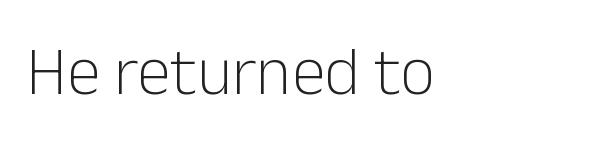
Q: Is the text bold? A: No.
Q: Is the text italic (slanted)? A: No, it is upright.
Q: Is the typeface a serif or a sans-serif typeface? A: Sans-serif.
Q: Is the text underlined? A: No.
Q: How is the paragraph aligned? A: Left-aligned.
Q: Is the spacing between letters normal or unusually wide? A: Normal.
Q: Width (condensed, normal, or wide)? A: Normal.
Q: Stroke contrast? A: Low.
Q: x-height? A: Medium.
Q: Monospaced? A: No.
